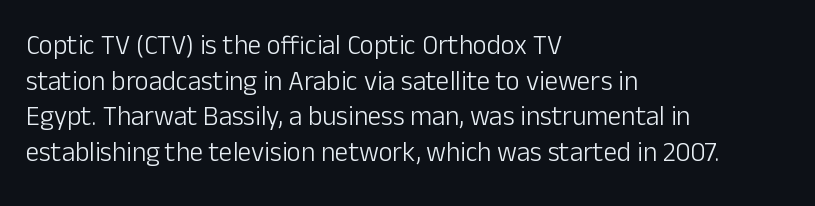
Notice how descenders clear the ascenders below comfortably — that's standard leading. Rule under the text: the space is simply empty. This rendering uses left alignment, leaving the right contour irregular. The type sits square on the baseline with zero lean. The font sits on the lighter half of the weight spectrum, regular included. The gaps between neighbouring characters are ordinary and unremarkable.
